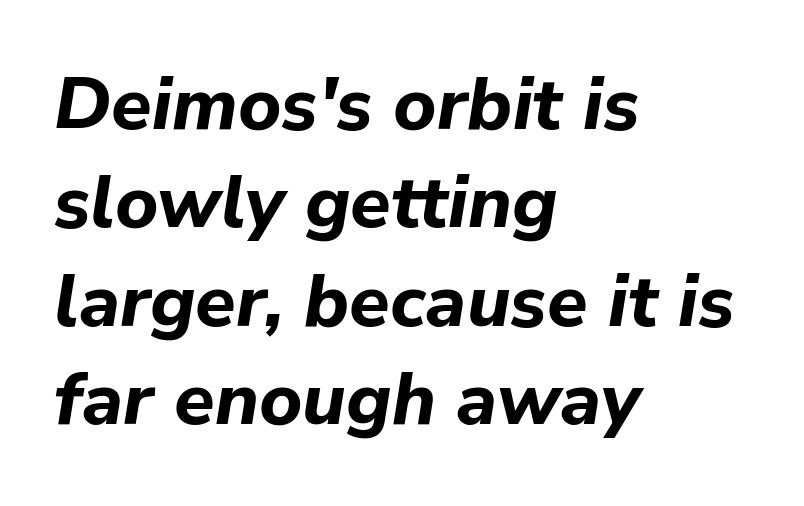
{"italic": "yes", "lean": "right", "slant_degrees": 9, "bold": "yes", "weight": "bold", "width": "normal", "stroke_contrast": "low", "x_height": "medium", "monospaced": "no", "underline": "no", "align": "left", "line_spacing": "normal", "line_spacing_ratio": 1.33, "letter_spacing": "normal", "letter_spacing_em": 0.0, "glyph_px": 74}
